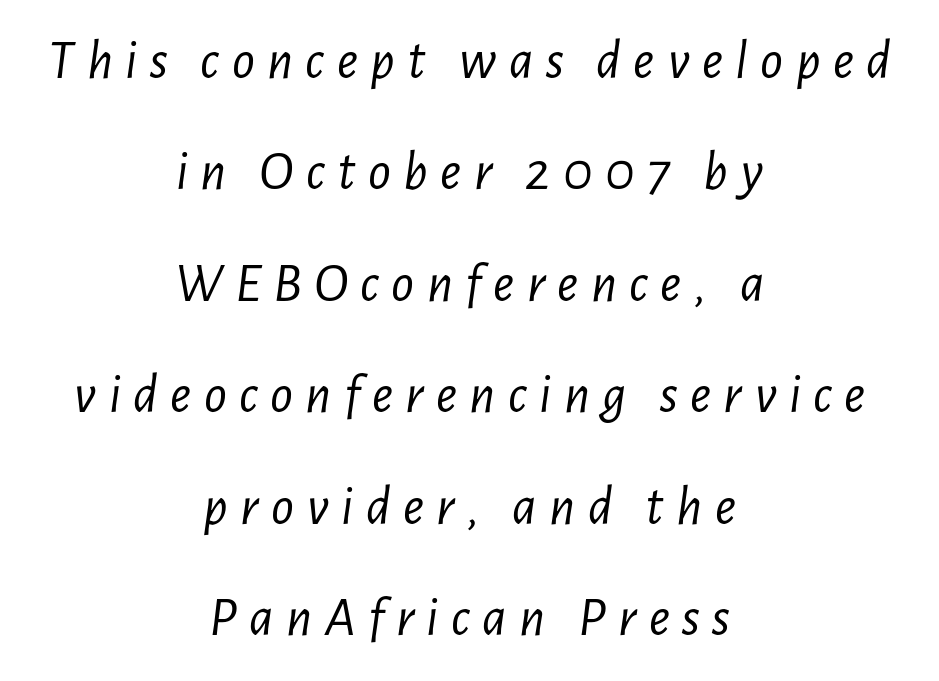
Q: Is the text bold? A: No.
Q: Is the text italic (slanted)? A: Yes, it leans right by about 7 degrees.
Q: Is the text underlined? A: No.
Q: How is the paragraph aligned? A: Centered.
Q: Is the spacing between letters normal or unusually wide? A: Unusually wide.
Q: Is the spacing between lines tight, normal or loose? A: Loose.
Q: Width (condensed, normal, or wide)? A: Condensed.
Q: Stroke contrast? A: Low.
Q: x-height? A: Medium.
Q: Monospaced? A: No.
